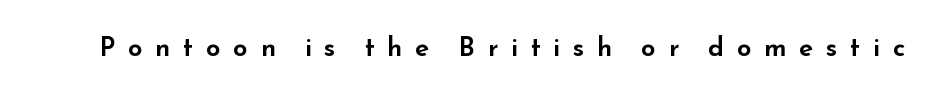
{"italic": "no", "underline": "no", "letter_spacing": "wide", "letter_spacing_em": 0.49, "glyph_px": 26}
